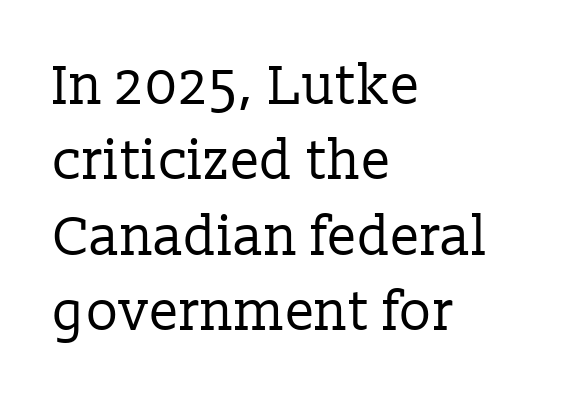
Stems and bowls with no extra thickness — not bold. Words appear dense and cohesive because spacing is normal. Spacing verdict: proportional, widths tailored to each character. The leading is moderate, giving the passage an even texture.
